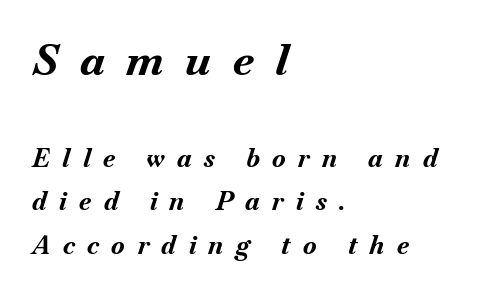
Look at the stroke-to-counter ratio: heavy, a bold. The setting favours the left margin, as ordinary paragraphs usually do. The tracking reads as deliberately expanded to a designer's eye. Rendered with sloped, italic letterforms.
